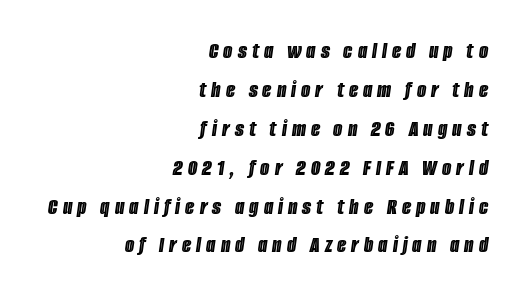
Q: Is the text italic (slanted)? A: Yes, it leans right by about 8 degrees.
Q: Is the text underlined? A: No.
Q: How is the paragraph aligned? A: Right-aligned.
Q: Is the spacing between letters normal or unusually wide? A: Unusually wide.
Q: Is the spacing between lines tight, normal or loose? A: Normal.
